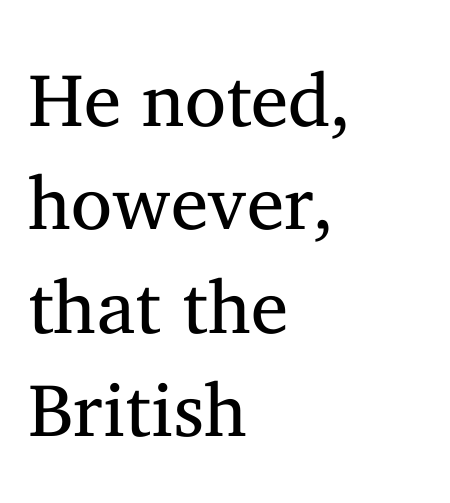
{"serif": "yes", "italic": "no", "bold": "no", "weight": "regular", "width": "normal", "stroke_contrast": "medium", "x_height": "medium", "monospaced": "no", "underline": "no", "align": "left", "line_spacing": "normal", "line_spacing_ratio": 1.38, "letter_spacing": "normal", "letter_spacing_em": 0.0, "glyph_px": 75}
